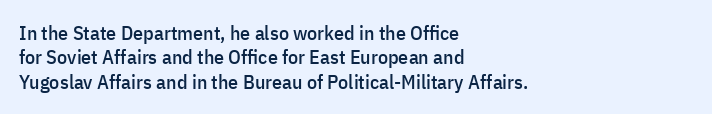
Look at the tracking — it's just the regular setting, nothing added. Horizontal alignment here is leftward, the default for most running prose. Clear beneath every line of the passage. Unlike italic type, these characters show no tilt at all.
